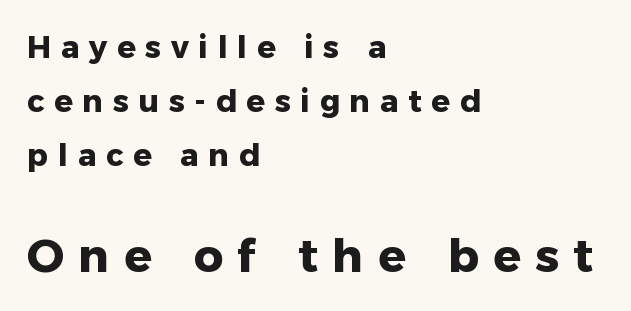
{"serif": "no", "italic": "no", "bold": "yes", "weight": "heavy", "width": "normal", "stroke_contrast": "low", "x_height": "medium", "monospaced": "no", "underline": "no", "align": "left", "line_spacing_ratio": 1.75, "letter_spacing": "wide", "letter_spacing_em": 0.31, "larger_block": "second", "size_ratio": 1.48, "glyph_px": 46}
